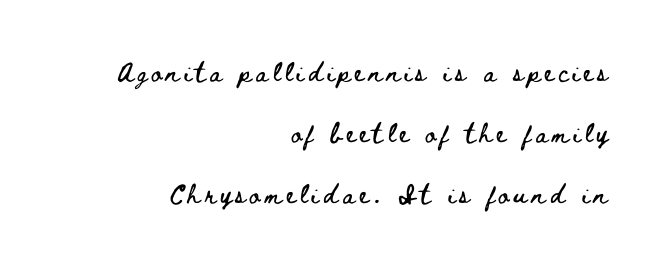
Q: Is the text italic (slanted)? A: Yes.
Q: Is the text underlined? A: No.
Q: How is the paragraph aligned? A: Right-aligned.
Q: Is the spacing between lines tight, normal or loose? A: Loose.
